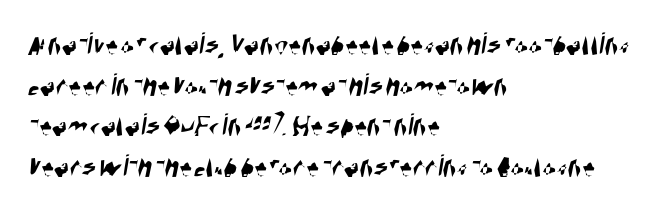
{"serif": "no", "width": "condensed", "stroke_contrast": "high", "x_height": "large", "monospaced": "no", "underline": "no", "align": "left", "line_spacing": "normal", "line_spacing_ratio": 1.27, "letter_spacing": "normal", "letter_spacing_em": 0.0, "glyph_px": 32}
